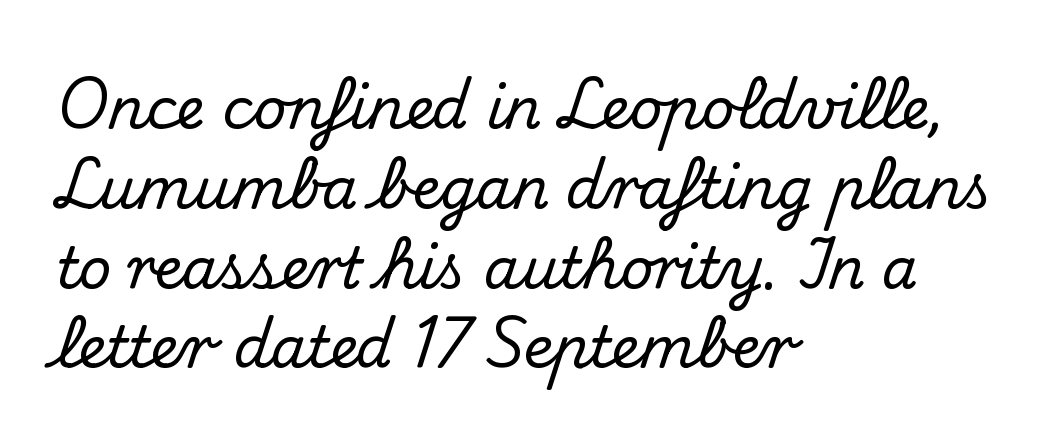
Just letters on the line, the space beneath them empty. This sample has the flowing, uneven cadence of proportional lettering. Casual observation: everything's shoved over to the left. The space between consecutive lines is moderate. The line texture is even and compact thanks to regular tracking.
